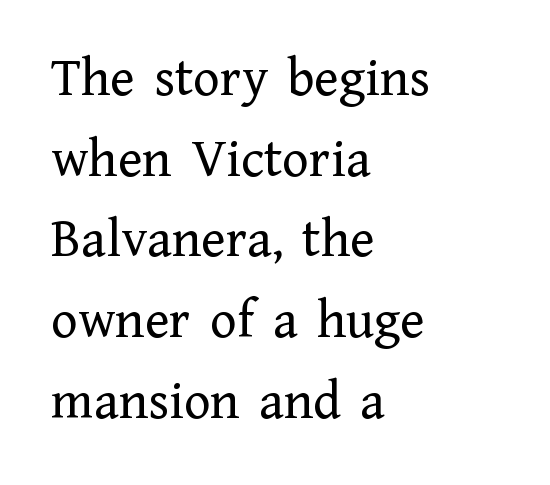
Q: Is the text bold? A: No.
Q: Is the text italic (slanted)? A: No, it is upright.
Q: Is the typeface a serif or a sans-serif typeface? A: Serif.
Q: Is the text underlined? A: No.
Q: How is the paragraph aligned? A: Left-aligned.
Q: Is the spacing between letters normal or unusually wide? A: Normal.
Q: Is the spacing between lines tight, normal or loose? A: Normal.
Q: Width (condensed, normal, or wide)? A: Normal.
Q: Stroke contrast? A: Low.
Q: x-height? A: Medium.
Q: Monospaced? A: No.
